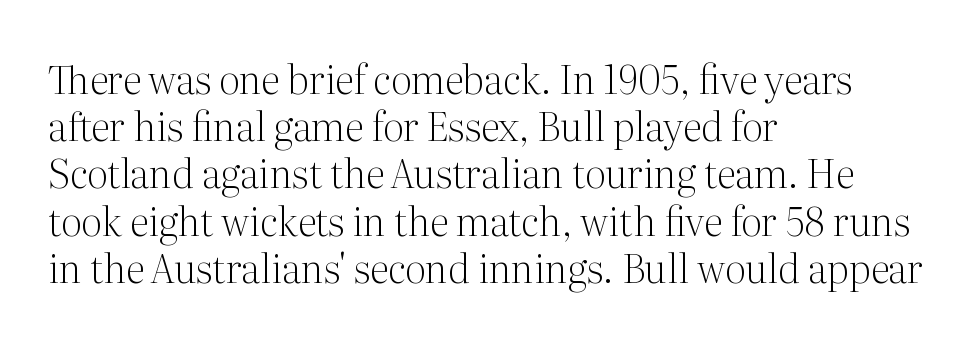
Q: Is the text bold? A: No.
Q: Is the text italic (slanted)? A: No, it is upright.
Q: Is the typeface a serif or a sans-serif typeface? A: Serif.
Q: Is the text underlined? A: No.
Q: How is the paragraph aligned? A: Left-aligned.
Q: Is the spacing between letters normal or unusually wide? A: Normal.
Q: Width (condensed, normal, or wide)? A: Normal.
Q: Stroke contrast? A: Medium.
Q: x-height? A: Medium.
Q: Monospaced? A: No.
